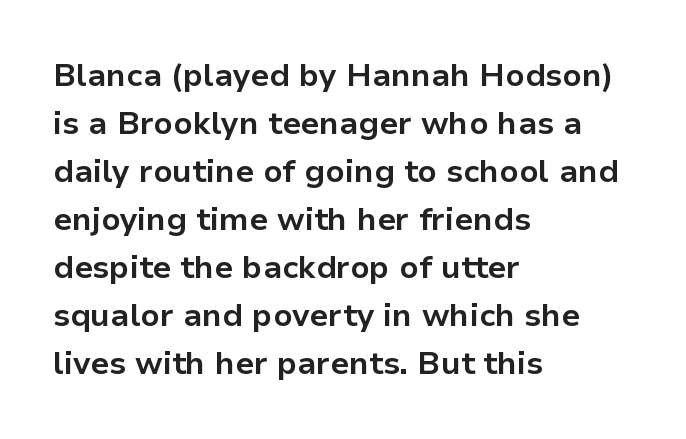
The image shows 32 px bold sans-serif type, upright; set left-aligned, normal line spacing (1.5x), normal letter spacing, not underlined; low stroke contrast and a medium x-height.
